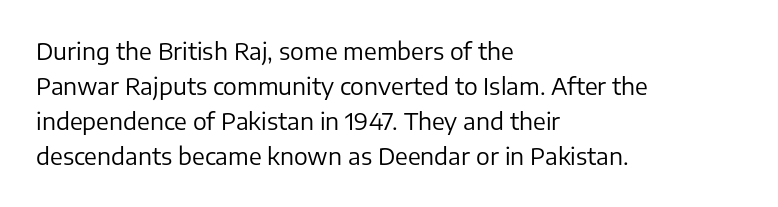
The image shows 23 px text type, upright; set left-aligned, normal line spacing (1.52x), normal letter spacing, not underlined.
